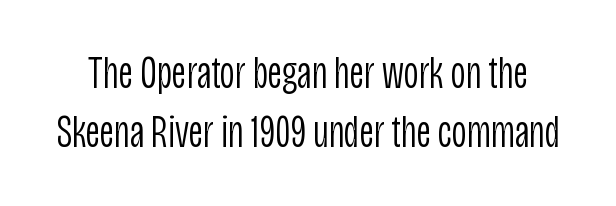
{"serif": "no", "italic": "no", "bold": "no", "weight": "light", "width": "condensed", "stroke_contrast": "low", "x_height": "large", "monospaced": "no", "underline": "no", "line_spacing": "normal", "line_spacing_ratio": 1.29, "letter_spacing": "normal", "letter_spacing_em": 0.0, "glyph_px": 46}
